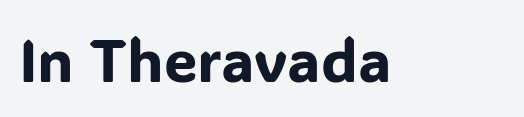
{"serif": "no", "italic": "no", "width": "normal", "stroke_contrast": "low", "x_height": "medium", "monospaced": "no", "underline": "no", "letter_spacing": "normal", "letter_spacing_em": 0.0, "glyph_px": 60}
